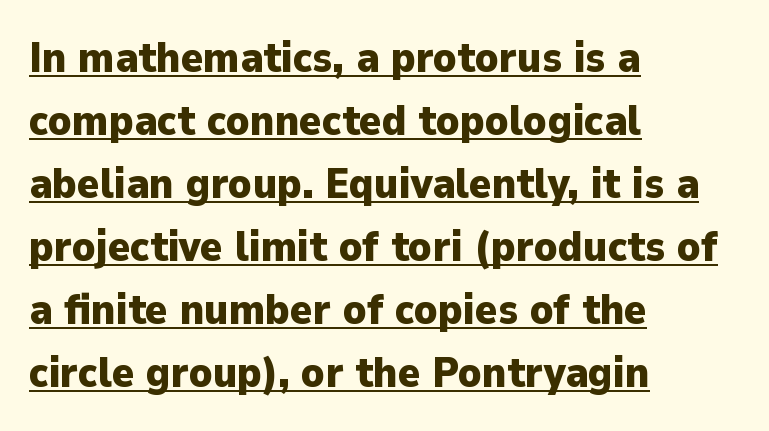
Tracking here is standard; glyphs follow each other at the usual distance. The face used here appears with an underline applied. The passage shown is emphatically bold. The lines are quadded left. Spacing verdict: proportional, widths tailored to each character. A sans-serif font was chosen for this passage.
